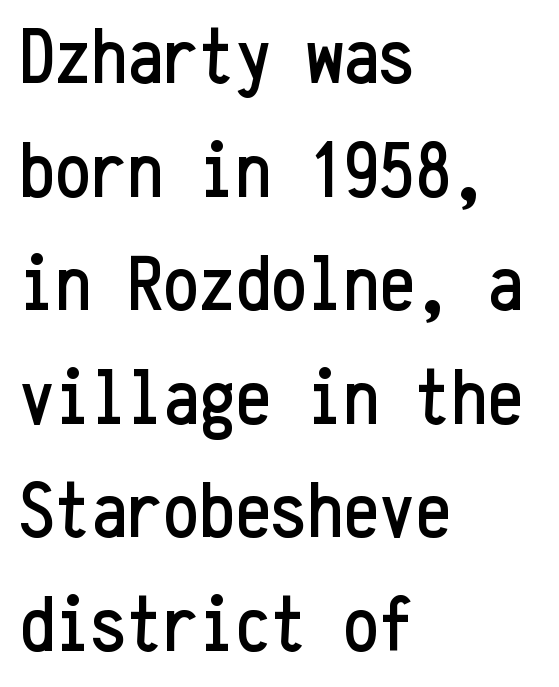
Q: Is the text italic (slanted)? A: No, it is upright.
Q: Is the typeface a serif or a sans-serif typeface? A: Sans-serif.
Q: Is the text underlined? A: No.
Q: How is the paragraph aligned? A: Left-aligned.
Q: Is the spacing between letters normal or unusually wide? A: Normal.
Q: Is the spacing between lines tight, normal or loose? A: Normal.
Q: Width (condensed, normal, or wide)? A: Condensed.
Q: Stroke contrast? A: Low.
Q: x-height? A: Medium.
Q: Monospaced? A: Yes.
